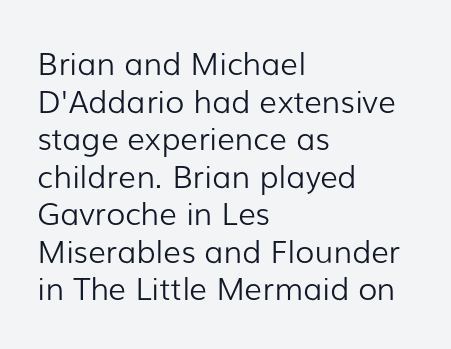
The image shows 31 px light sans-serif type, upright; set left-aligned, line spacing 1.21x, normal letter spacing, not underlined; low stroke contrast and a medium x-height.
